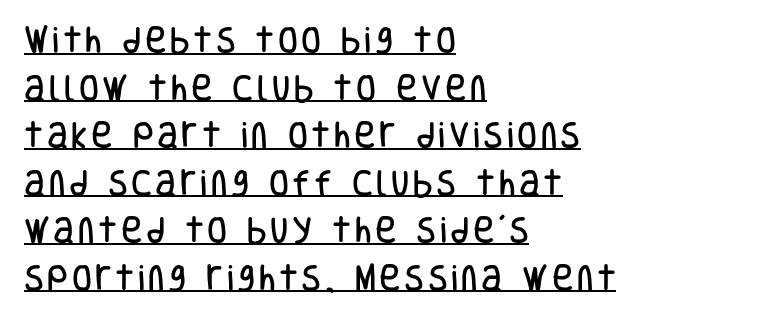
Q: Is the text italic (slanted)? A: No, it is upright.
Q: Is the typeface a serif or a sans-serif typeface? A: Sans-serif.
Q: Is the text underlined? A: Yes.
Q: How is the paragraph aligned? A: Left-aligned.
Q: Is the spacing between lines tight, normal or loose? A: Normal.
Q: Width (condensed, normal, or wide)? A: Condensed.
Q: Stroke contrast? A: Low.
Q: x-height? A: Large.
Q: Monospaced? A: No.
